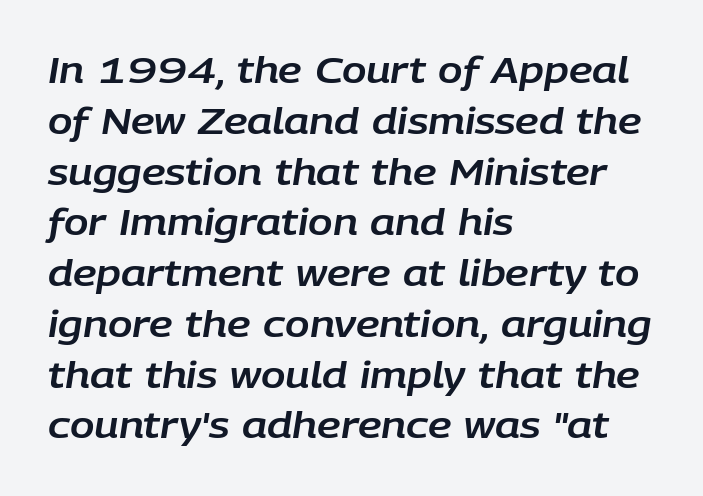
Q: Is the text italic (slanted)? A: Yes, it leans right by about 9 degrees.
Q: Is the text underlined? A: No.
Q: How is the paragraph aligned? A: Left-aligned.
Q: Is the spacing between letters normal or unusually wide? A: Normal.
Q: Is the spacing between lines tight, normal or loose? A: Normal.
Q: Width (condensed, normal, or wide)? A: Normal.
Q: Stroke contrast? A: Low.
Q: x-height? A: Large.
Q: Monospaced? A: No.
